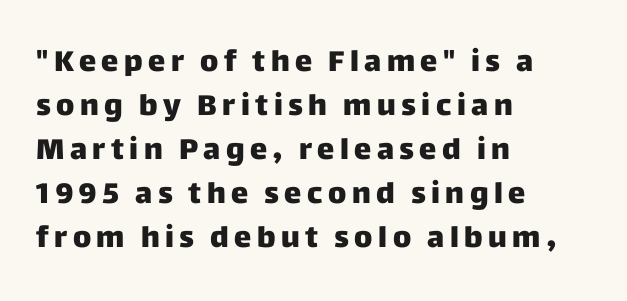
The image shows 29 px heavy sans-serif type, upright; set left-aligned, normal line spacing (1.52x), not underlined; low stroke contrast and a large x-height.
